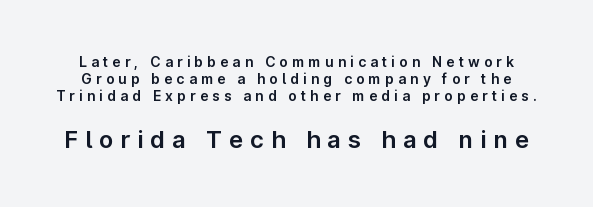
The image shows 24 px text type, upright; set line spacing 1.23x, unusually wide letter spacing (+0.29 em), not underlined; the second (bottom) block is 1.71x larger.
